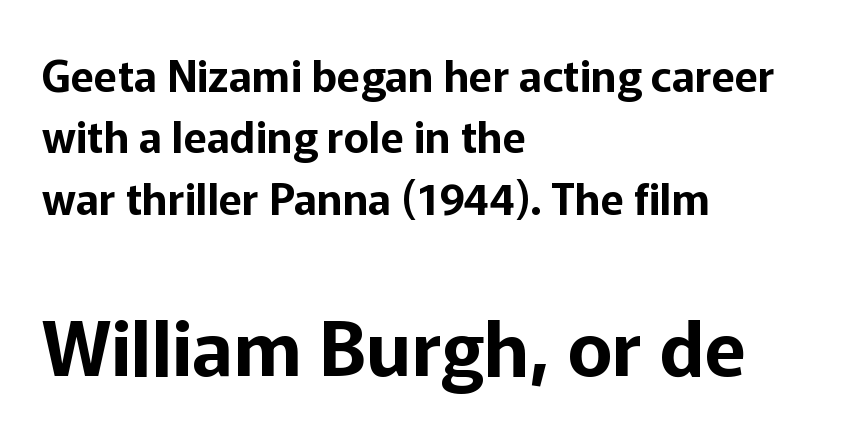
Q: Is the text italic (slanted)? A: No, it is upright.
Q: Is the typeface a serif or a sans-serif typeface? A: Sans-serif.
Q: Is the text underlined? A: No.
Q: How is the paragraph aligned? A: Left-aligned.
Q: Is the spacing between letters normal or unusually wide? A: Normal.
Q: Is the spacing between lines tight, normal or loose? A: Normal.
Q: Which block of text is set in a larger size, the first (top) or the second (bottom)? A: The second (bottom) one.
Q: Width (condensed, normal, or wide)? A: Normal.
Q: Stroke contrast? A: Low.
Q: x-height? A: Medium.
Q: Monospaced? A: No.
